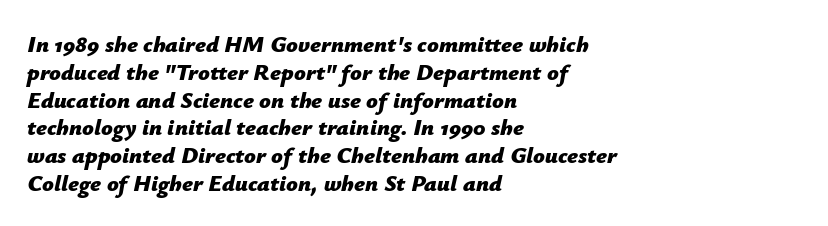
{"italic": "yes", "lean": "right", "slant_degrees": 12, "bold": "yes", "underline": "no", "align": "left", "line_spacing_ratio": 1.21, "letter_spacing": "normal", "letter_spacing_em": 0.0, "glyph_px": 23}
